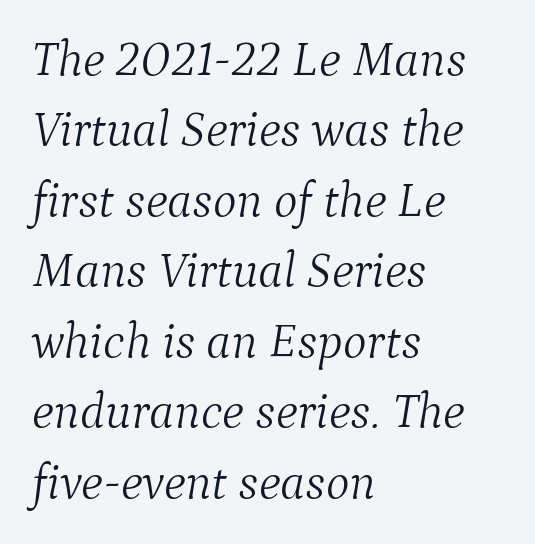
These glyphs show unthickened strokes, regular width or finer. Which margin do the lines hug? The left one — the right edge is uneven. Observe the lean: these are italic letterforms. A serif font was chosen for this passage. The passage shown is typed in a proportional face where columns would drift. If you measured baseline to baseline, you'd find a middling distance.
